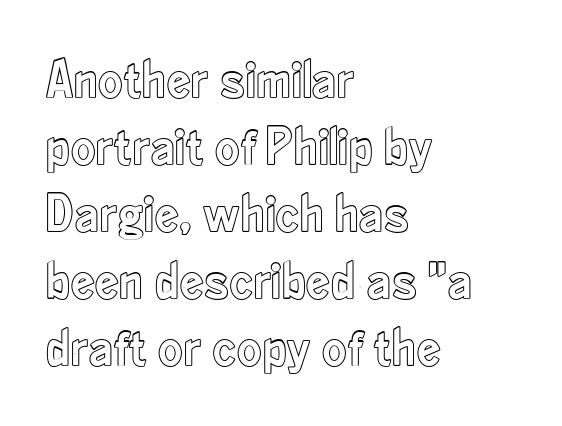
The letters stand upright; this is a roman face. Every row of glyphs begins at an identical x-position on the left. The gaps between neighbouring characters are ordinary and unremarkable. Think of a printed novel: that variable character pitch is what you see here. The area under the type is left untouched.
